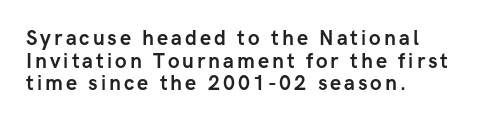
The image shows 20 px bold type, upright; set left-aligned, tight line spacing (1.13x), not underlined.
